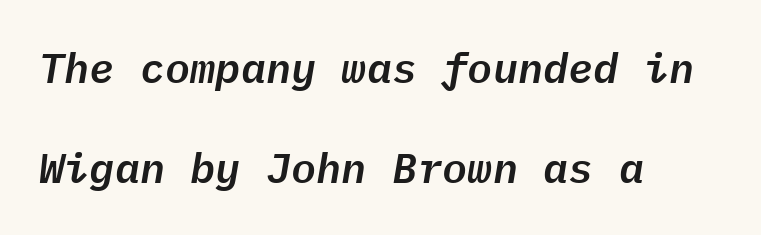
A bare baseline throughout the passage. The font's italic variant was chosen for this text. These lines are rendered in a fixed-pitch font. Baseline-to-baseline distance is far greater than the letter height.
